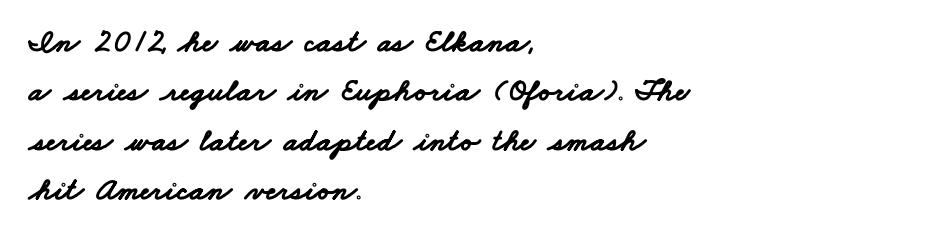
The image shows 32 px bold, wide sans-serif type; set left-aligned, normal line spacing (1.54x), normal letter spacing, not underlined; low stroke contrast and a small x-height.
